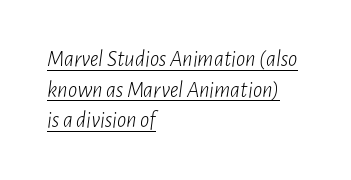
Q: Is the text bold? A: No.
Q: Is the text italic (slanted)? A: Yes, it leans right by about 7 degrees.
Q: Is the text underlined? A: Yes.
Q: How is the paragraph aligned? A: Left-aligned.
Q: Is the spacing between letters normal or unusually wide? A: Normal.
Q: Is the spacing between lines tight, normal or loose? A: Normal.
